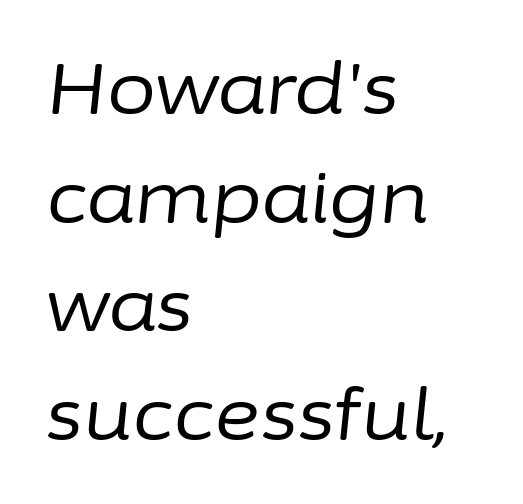
Q: Is the text bold? A: No.
Q: Is the text italic (slanted)? A: Yes, it leans right by about 6 degrees.
Q: Is the text underlined? A: No.
Q: How is the paragraph aligned? A: Left-aligned.
Q: Is the spacing between letters normal or unusually wide? A: Normal.
Q: Is the spacing between lines tight, normal or loose? A: Normal.
Q: Width (condensed, normal, or wide)? A: Normal.
Q: Stroke contrast? A: Low.
Q: x-height? A: Medium.
Q: Monospaced? A: No.
